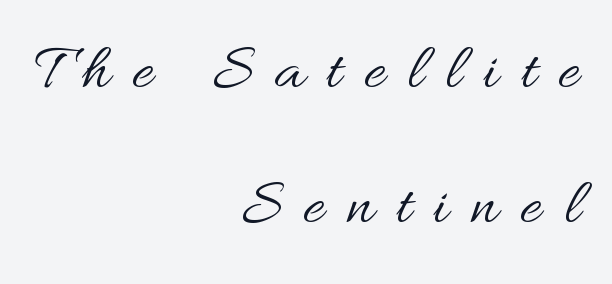
The image shows 65 px regular-weight, wide type; set right-aligned, loose line spacing (2.08x), unusually wide letter spacing (+0.35 em), not underlined; medium stroke contrast and a small x-height.
